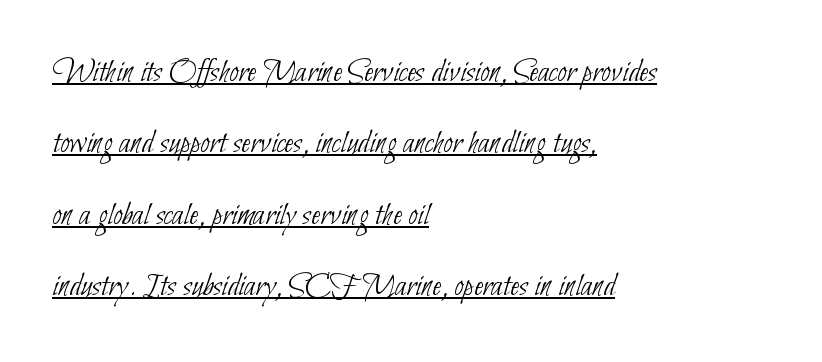
{"serif": "no", "bold": "no", "weight": "thin", "width": "condensed", "stroke_contrast": "low", "x_height": "small", "monospaced": "no", "underline": "yes", "align": "left", "line_spacing": "loose", "line_spacing_ratio": 2.1, "letter_spacing": "normal", "letter_spacing_em": 0.0, "glyph_px": 34}
